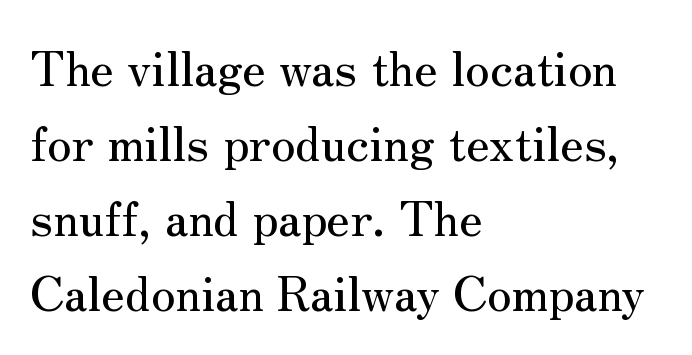
Q: Is the text italic (slanted)? A: No, it is upright.
Q: Is the typeface a serif or a sans-serif typeface? A: Serif.
Q: Is the text underlined? A: No.
Q: How is the paragraph aligned? A: Left-aligned.
Q: Is the spacing between letters normal or unusually wide? A: Normal.
Q: Is the spacing between lines tight, normal or loose? A: Normal.
Q: Width (condensed, normal, or wide)? A: Normal.
Q: Stroke contrast? A: Medium.
Q: x-height? A: Small.
Q: Monospaced? A: No.
